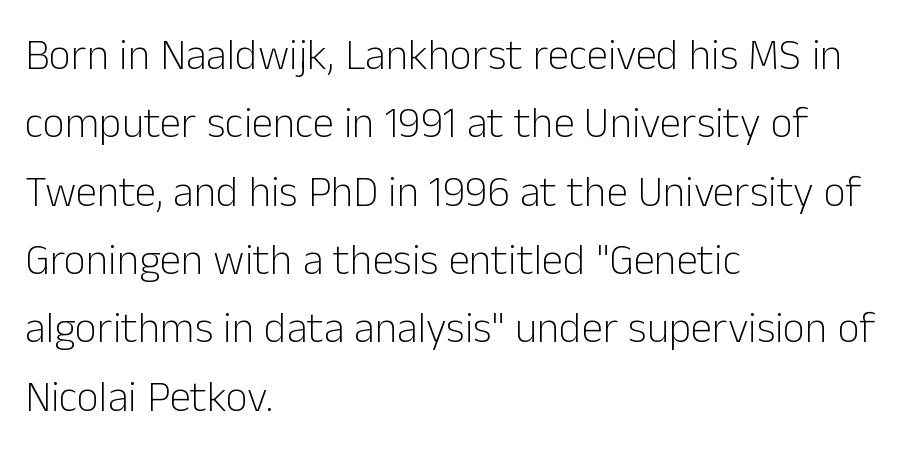
The line-height multiplier appears to be the usual default. The passage shown is typed in a proportional face where columns would drift. This is roman type, the default non-slanted kind. Line beginnings align vertically; line endings do not. Bare-footed words on every line. The glyphs in this specimen are sans serif.
